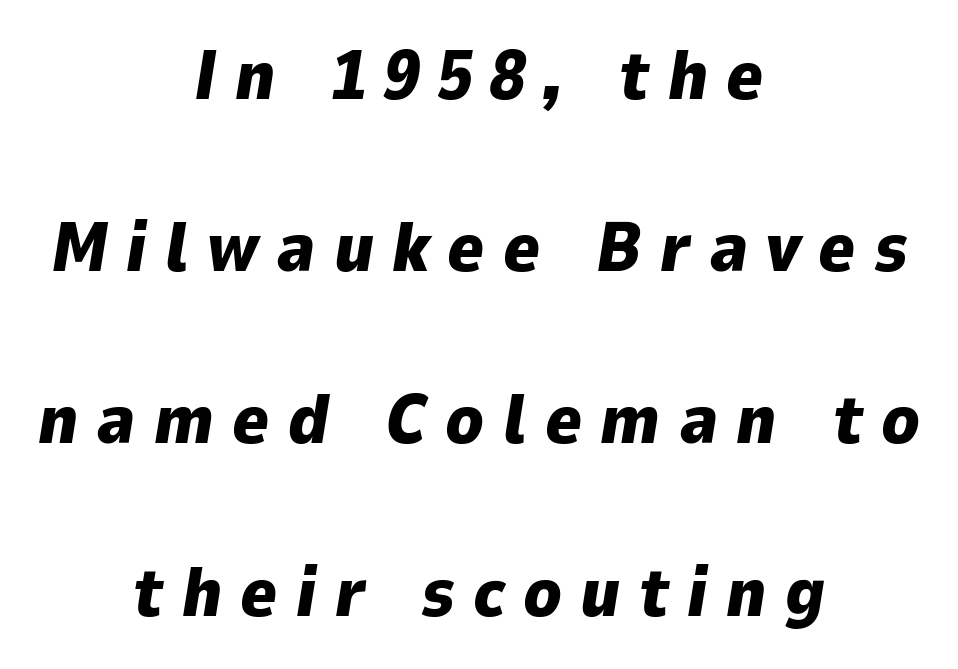
{"italic": "yes", "lean": "right", "slant_degrees": 9, "bold": "yes", "weight": "heavy", "width": "normal", "stroke_contrast": "low", "x_height": "medium", "monospaced": "no", "underline": "no", "align": "center", "line_spacing": "loose", "line_spacing_ratio": 2.46, "letter_spacing": "wide", "letter_spacing_em": 0.26, "glyph_px": 70}
